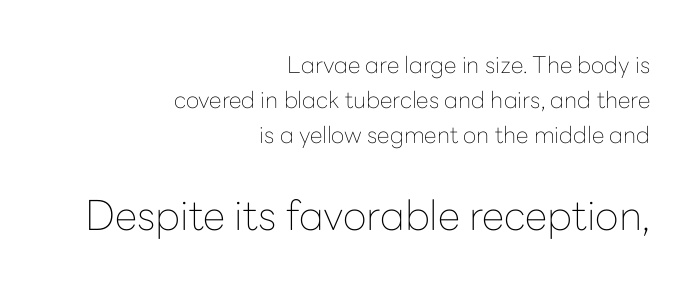
The image shows 41 px thin sans-serif type, upright; set right-aligned, normal line spacing (1.52x), normal letter spacing, not underlined; the second (bottom) block is 1.78x larger; low stroke contrast and a medium x-height.
